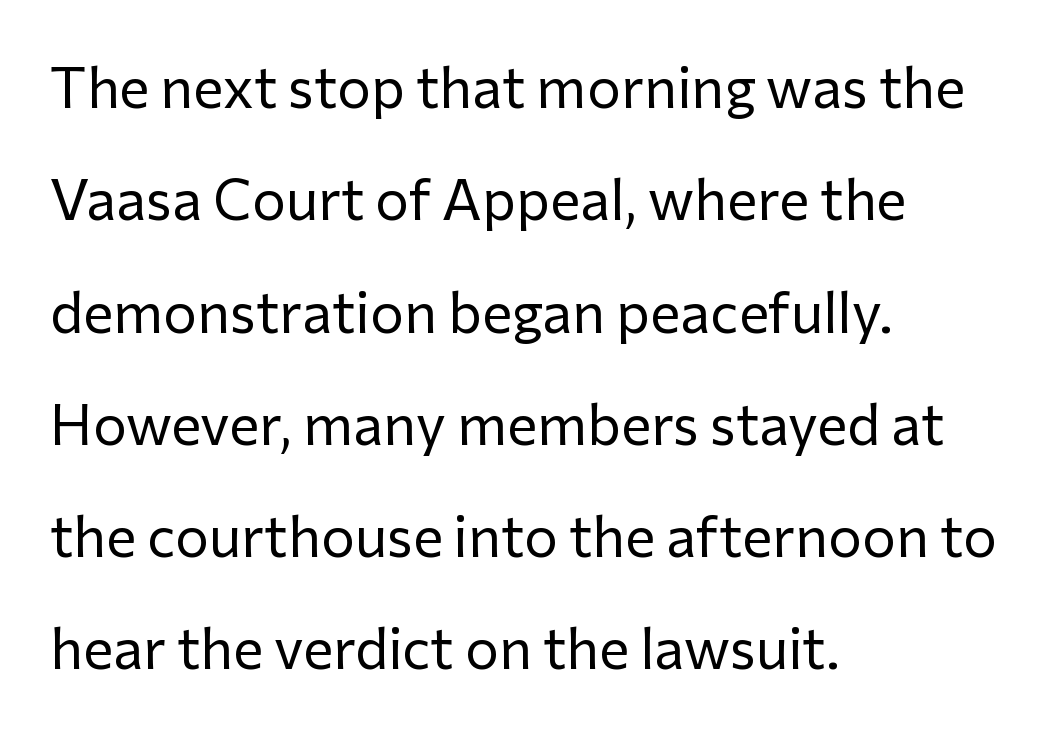
{"serif": "no", "italic": "no", "bold": "no", "weight": "regular", "width": "normal", "stroke_contrast": "low", "x_height": "medium", "monospaced": "no", "underline": "no", "align": "left", "line_spacing": "loose", "line_spacing_ratio": 1.97, "letter_spacing": "normal", "letter_spacing_em": 0.0, "glyph_px": 57}
